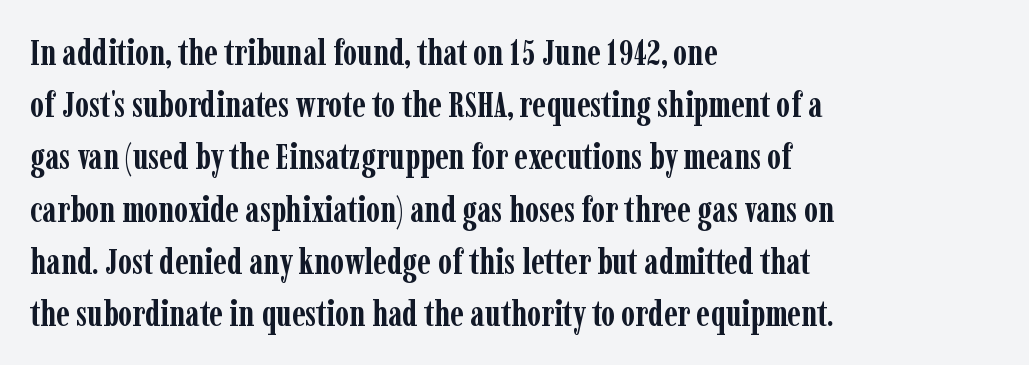
You can tell it's not italic because the verticals are truly vertical. Classification — serif. The vertical gap from one line to the next is medium. Is the letter spacing exaggerated? No — it looks like the ordinary default. Compared with an ordinary text face, these strokes are far heavier — a full bold.
